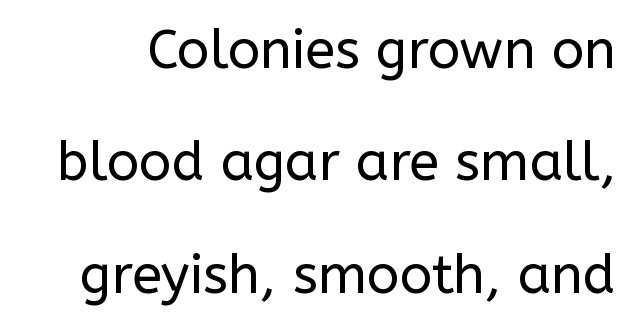
The image shows 54 px regular-weight sans-serif type, upright; set loose line spacing (2.08x), normal letter spacing, not underlined; low stroke contrast and a medium x-height.
